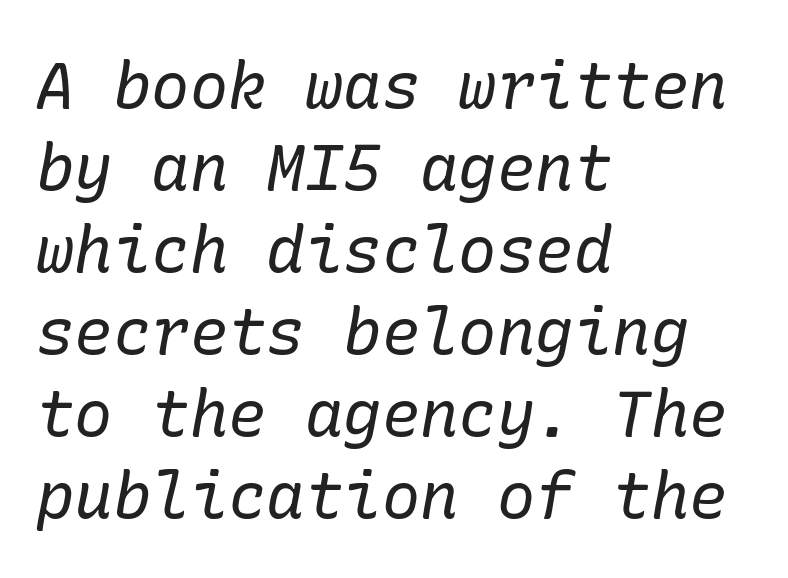
The image shows 64 px regular-weight type, italic (leaning right); set left-aligned, normal line spacing (1.28x), normal letter spacing, not underlined; low stroke contrast and a medium x-height.
